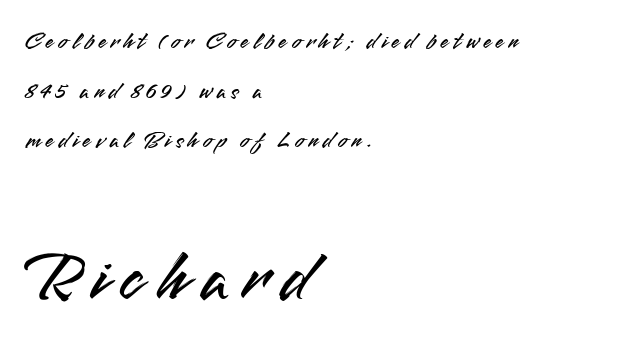
The image shows 71 px sans-serif type; set left-aligned, loose line spacing (2.07x), not underlined; the second (bottom) block is 2.96x larger; medium stroke contrast and a small x-height.
